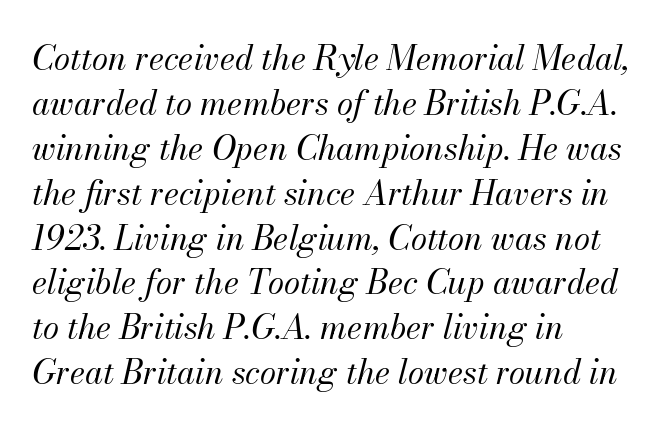
{"italic": "yes", "lean": "right", "slant_degrees": 13, "bold": "no", "weight": "regular", "width": "normal", "stroke_contrast": "medium", "x_height": "small", "monospaced": "no", "underline": "no", "align": "left", "line_spacing": "normal", "line_spacing_ratio": 1.36, "letter_spacing": "normal", "letter_spacing_em": 0.0, "glyph_px": 33}
